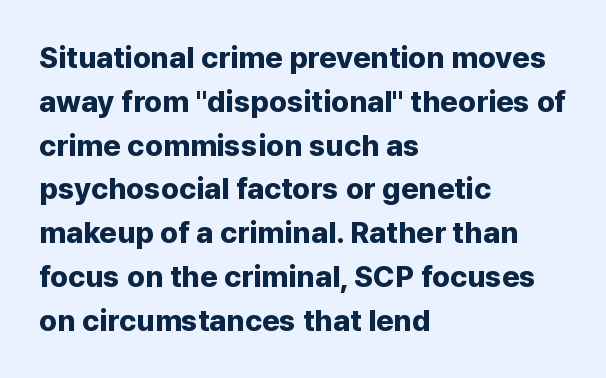
Baseline-to-baseline distance is the conventional proportion of letter height. Unlike italic type, these characters show no tilt at all. Just letters on the line, the space beneath them empty. Think of a printed novel: that variable character pitch is what you see here.
